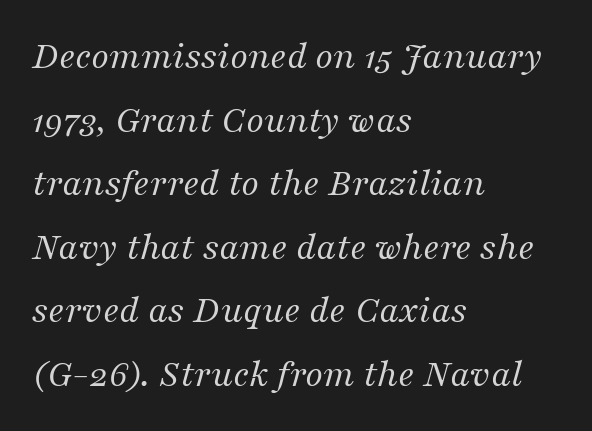
The image shows 40 px regular-weight serif type, italic (leaning right); set left-aligned, normal line spacing (1.59x), normal letter spacing, not underlined; medium stroke contrast and a medium x-height.
